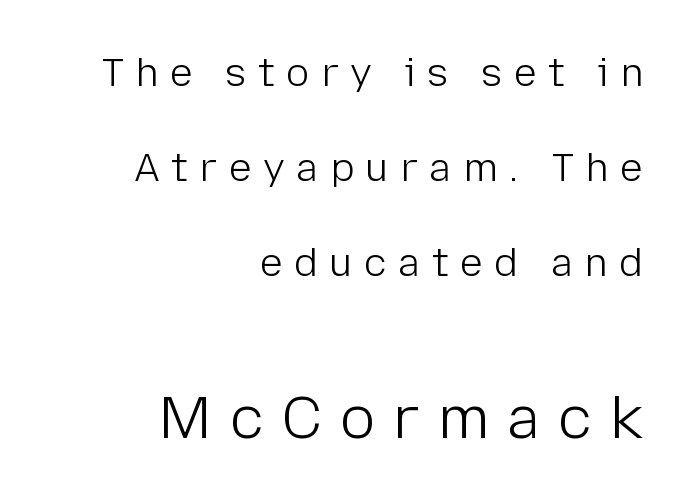
You can tell it's not italic because the verticals are truly vertical. Successive baselines arrive slowly, with a big drop between each. A typesetter would label this face a sans. Has an underline been added? It has not. A quiet, ordinary-to-light weight characterises the typeface.
